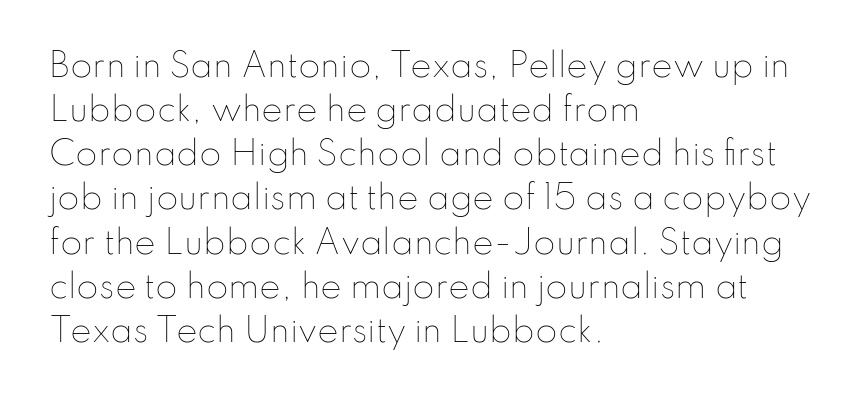
Q: Is the text bold? A: No.
Q: Is the text italic (slanted)? A: No, it is upright.
Q: Is the text underlined? A: No.
Q: How is the paragraph aligned? A: Left-aligned.
Q: Is the spacing between letters normal or unusually wide? A: Normal.
Q: Is the spacing between lines tight, normal or loose? A: Normal.
Q: Width (condensed, normal, or wide)? A: Normal.
Q: Stroke contrast? A: Low.
Q: x-height? A: Small.
Q: Monospaced? A: No.
